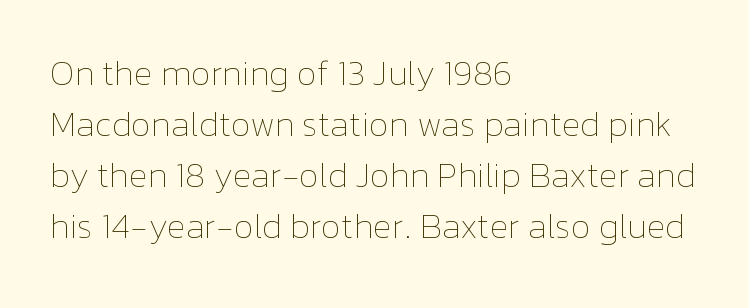
The paragraph has a hard left edge and a soft right edge. Summary of vertical rhythm: regular, with standard interline spacing. A clean baseline with only descenders dipping below it. The weight would be labelled regular, book, light, or lighter still. The rendering keeps characters at their native spacing.
